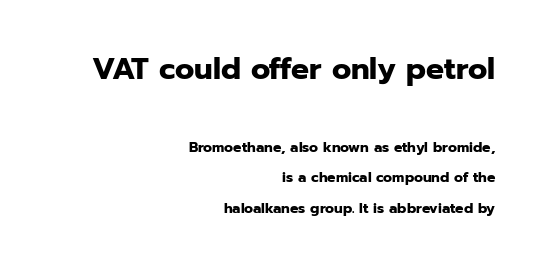
Caption: bold face, heavy strokes. Standard letterfit; no display-style spreading of the glyphs. The lettering stays uniformly vertical, giving the passage a roman look. These lines stack with their right ends in a neat column.
